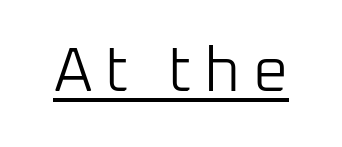
The image shows 62 px light sans-serif type, upright; set unusually wide letter spacing (+0.2 em), underlined; low stroke contrast and a medium x-height.
